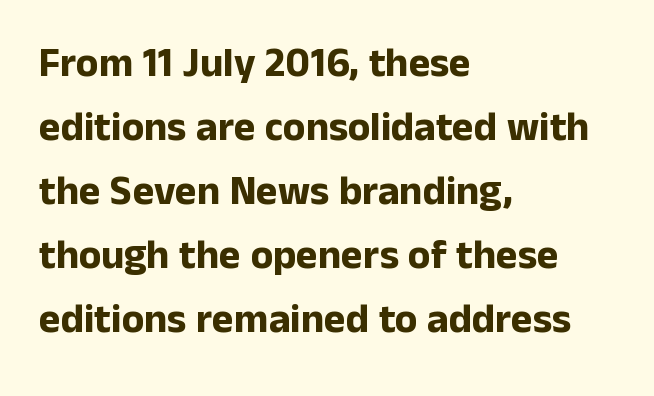
These lines are composed in type without serifs. Vertically, the passage feels balanced, rows spaced as you'd expect. In CSS terms this would be text-align: left. Words appear dense and cohesive because spacing is normal. Varying glyph widths throughout — classic text-font behaviour. Rendered with straight, roman letterforms.
